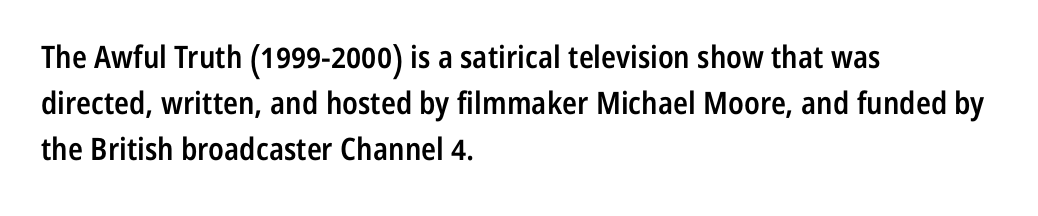
{"serif": "no", "italic": "no", "bold": "semi", "weight": "semibold", "width": "condensed", "stroke_contrast": "low", "x_height": "medium", "monospaced": "no", "underline": "no", "align": "left", "line_spacing": "normal", "line_spacing_ratio": 1.48, "letter_spacing": "normal", "letter_spacing_em": 0.0, "glyph_px": 31}
